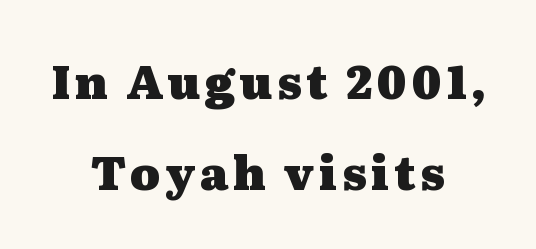
Q: Is the text bold? A: Yes.
Q: Is the text italic (slanted)? A: No, it is upright.
Q: Is the typeface a serif or a sans-serif typeface? A: Serif.
Q: Is the text underlined? A: No.
Q: How is the paragraph aligned? A: Centered.
Q: Is the spacing between lines tight, normal or loose? A: Loose.
Q: Width (condensed, normal, or wide)? A: Wide.
Q: Stroke contrast? A: Medium.
Q: x-height? A: Medium.
Q: Monospaced? A: No.
